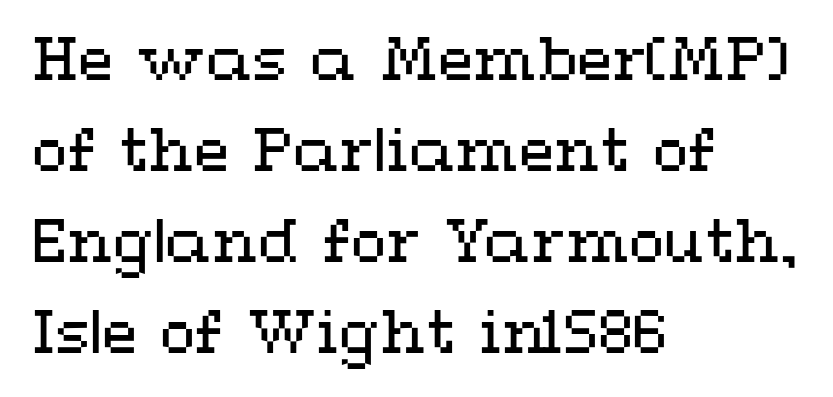
Characters remain perfectly vertical along every line. A classic flush-left, rag-right setting is used for this passage. Quick note: interline space is typical. Underlining? Definitely not there. A quiet, ordinary-to-light weight characterises the typeface.
